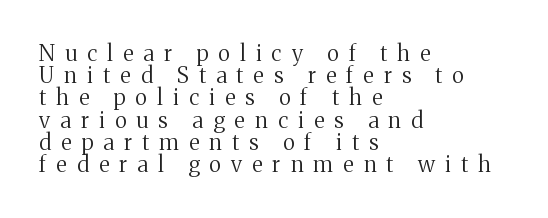
{"italic": "no", "bold": "no", "underline": "no", "align": "left", "line_spacing": "tight", "line_spacing_ratio": 1.01, "letter_spacing": "wide", "letter_spacing_em": 0.46, "glyph_px": 22}
